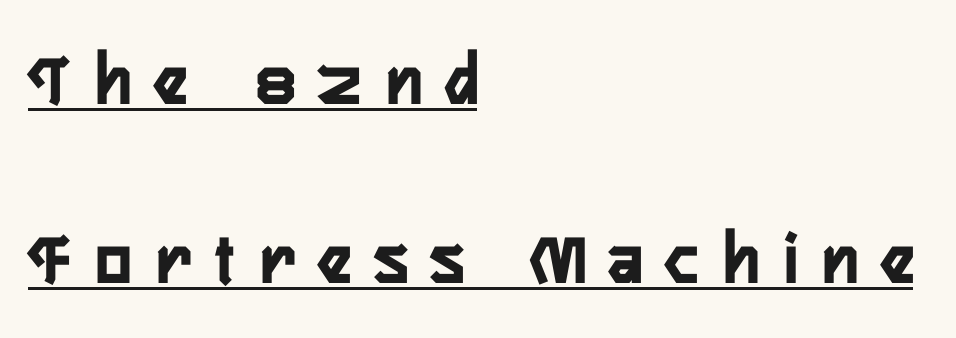
{"serif": "no", "italic": "no", "width": "condensed", "stroke_contrast": "low", "x_height": "medium", "monospaced": "no", "underline": "yes", "align": "left", "line_spacing": "loose", "line_spacing_ratio": 2.35, "letter_spacing": "wide", "letter_spacing_em": 0.32, "glyph_px": 76}
